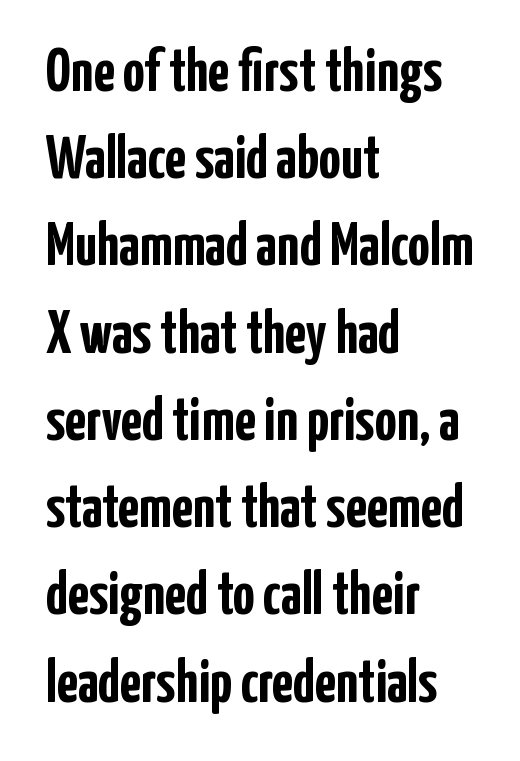
The image shows 61 px semibold, condensed sans-serif type, upright; set left-aligned, normal line spacing (1.43x), normal letter spacing, not underlined; low stroke contrast and a medium x-height.
